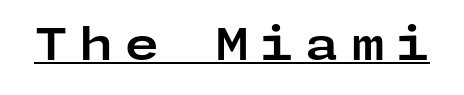
Q: Is the text bold? A: Yes.
Q: Is the text italic (slanted)? A: No, it is upright.
Q: Is the typeface a serif or a sans-serif typeface? A: Sans-serif.
Q: Is the text underlined? A: Yes.
Q: Is the spacing between letters normal or unusually wide? A: Unusually wide.
Q: Width (condensed, normal, or wide)? A: Wide.
Q: Stroke contrast? A: Low.
Q: x-height? A: Medium.
